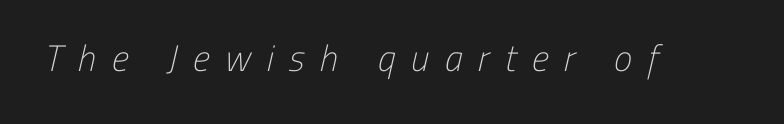
The image shows 37 px light, condensed sans-serif type; set unusually wide letter spacing (+0.42 em), not underlined; low stroke contrast and a medium x-height.
